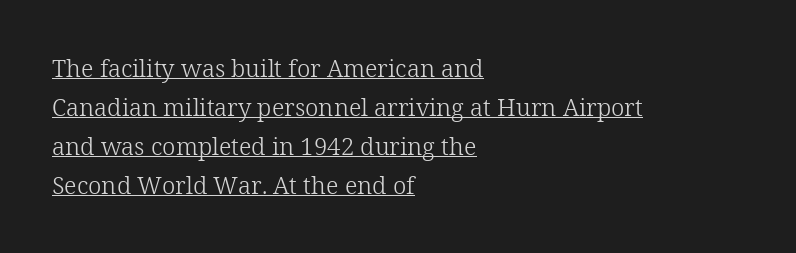
Q: Is the text bold? A: No.
Q: Is the text italic (slanted)? A: No, it is upright.
Q: Is the text underlined? A: Yes.
Q: How is the paragraph aligned? A: Left-aligned.
Q: Is the spacing between letters normal or unusually wide? A: Normal.
Q: Is the spacing between lines tight, normal or loose? A: Normal.
